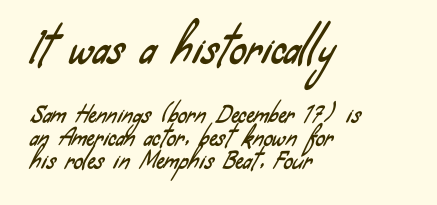
The lines in this sample share a left origin and differ only in where they stop. The rendering shrinks the type as you move from the upper chunk to the lower. Observe the ordinary spacing: letters are neighbours, not strangers. Each letter keeps its own natural width here, so spacing adapts to shape. This sample uses a sans-serif face. The zone under the glyphs is completely vacant.
